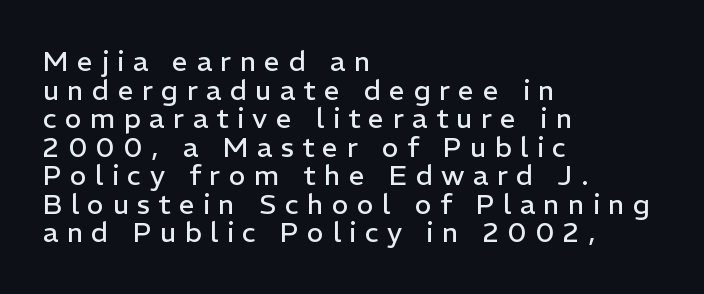
Q: Is the text bold? A: No.
Q: Is the text italic (slanted)? A: No, it is upright.
Q: Is the typeface a serif or a sans-serif typeface? A: Sans-serif.
Q: Is the text underlined? A: No.
Q: How is the paragraph aligned? A: Left-aligned.
Q: Is the spacing between letters normal or unusually wide? A: Unusually wide.
Q: Is the spacing between lines tight, normal or loose? A: Tight.
Q: Width (condensed, normal, or wide)? A: Normal.
Q: Stroke contrast? A: Low.
Q: x-height? A: Medium.
Q: Monospaced? A: No.
